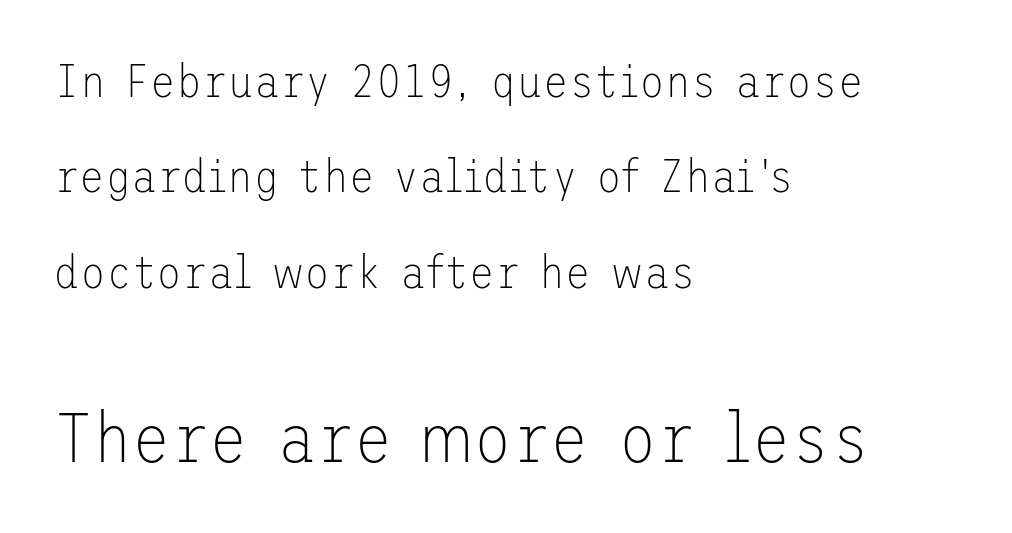
Weight: in the light-to-regular range. The string is rendered with underlining switched off. To sum up the face: it is a sans, with no serifs. The second block has been scaled up relative to the first. A classic flush-left, rag-right setting is used for this passage. No extra tracking has been applied to these lines.
